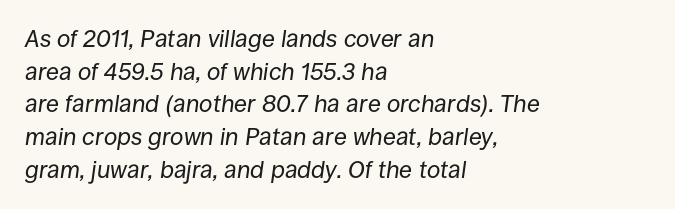
Q: Is the text bold? A: No.
Q: Is the text italic (slanted)? A: Yes, it leans right by about 8 degrees.
Q: Is the text underlined? A: No.
Q: How is the paragraph aligned? A: Left-aligned.
Q: Is the spacing between letters normal or unusually wide? A: Normal.
Q: Is the spacing between lines tight, normal or loose? A: Normal.
